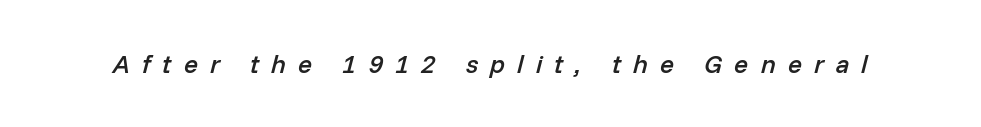
Q: Is the text bold? A: Semi-bold.
Q: Is the text italic (slanted)? A: Yes, it leans right by about 14 degrees.
Q: Is the text underlined? A: No.
Q: Is the spacing between letters normal or unusually wide? A: Unusually wide.
